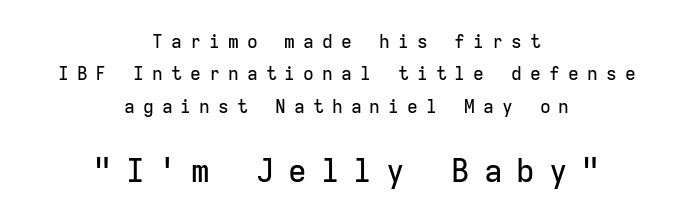
The image shows 31 px sans-serif type, upright, monospaced; set centered, line spacing 1.8x, unusually wide letter spacing (+0.45 em), not underlined; the second (bottom) block is 1.72x larger; low stroke contrast and a medium x-height.
